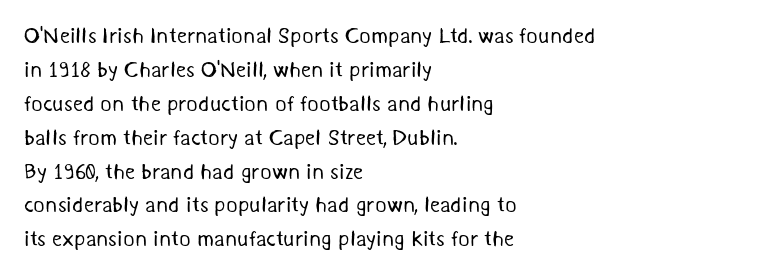
{"bold": "no", "underline": "no", "align": "left", "line_spacing": "normal", "line_spacing_ratio": 1.54, "letter_spacing": "normal", "letter_spacing_em": 0.0, "glyph_px": 22}
